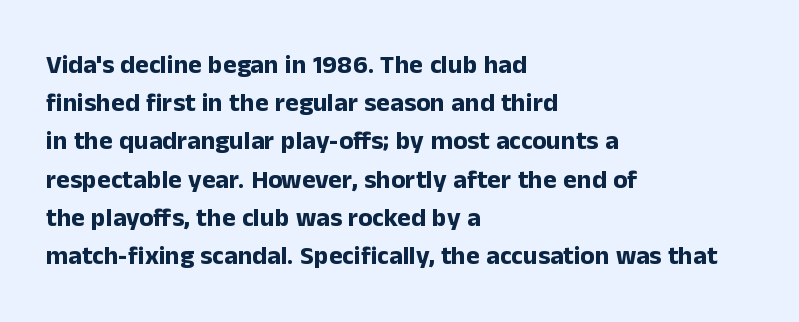
Q: Is the text bold? A: Yes.
Q: Is the text italic (slanted)? A: No, it is upright.
Q: Is the text underlined? A: No.
Q: How is the paragraph aligned? A: Left-aligned.
Q: Is the spacing between letters normal or unusually wide? A: Normal.
Q: Is the spacing between lines tight, normal or loose? A: Normal.
